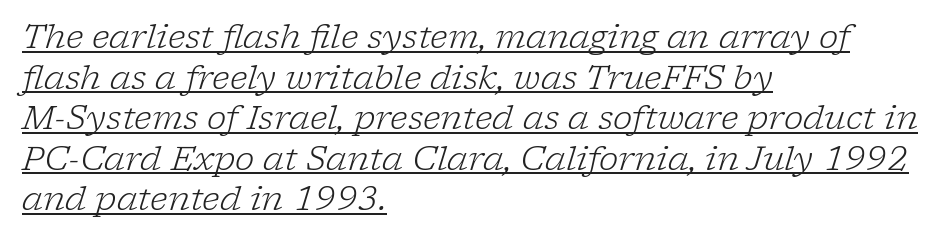
Characters are canted at an angle relative to the baseline's perpendicular. Think of a printed novel: that variable character pitch is what you see here. Look at the tracking — it's just the regular setting, nothing added. Which margin do the lines hug? The left one — the right edge is uneven.
